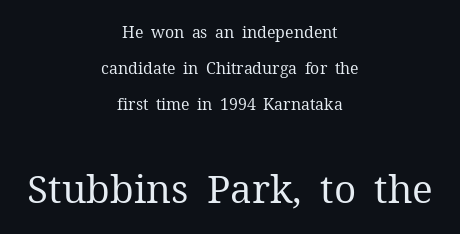
Yep, those are serifs on the letters. The font's upright variant was chosen for this text. The line texture is even and compact thanks to regular tracking. Letters rest on an invisible, unmarked baseline. Each letter keeps its own natural width here, so spacing adapts to shape. Is this a heavy cut? Hardly; it is regular or lighter.
